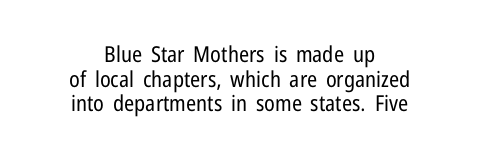
The image shows 22 px text type, upright; set centered, tight line spacing (1.12x), normal letter spacing, not underlined.
